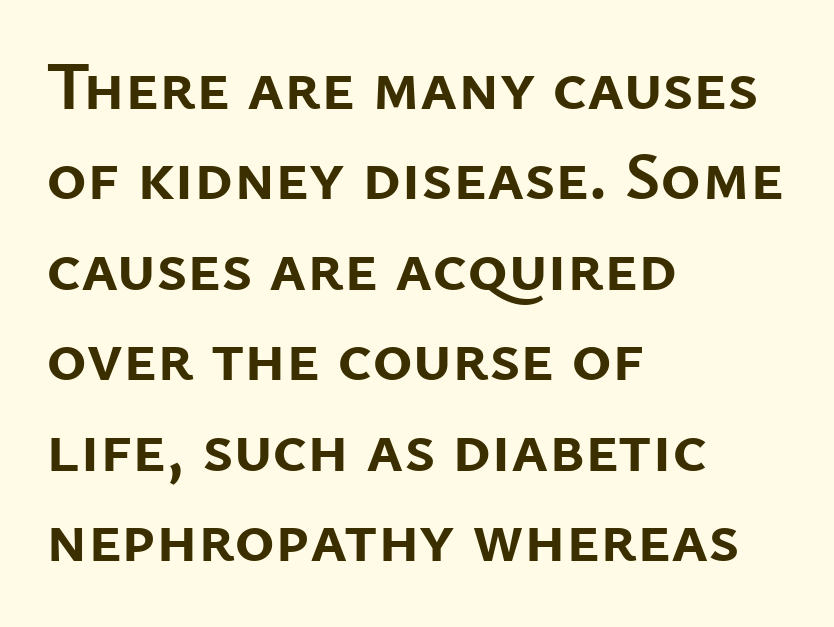
Words appear dense and cohesive because spacing is normal. Descenders are the only things crossing below the line. The axis of the letterforms is exactly vertical. Summary of weight: heavy, a full bold. The rag falls on the right side of this text block.
